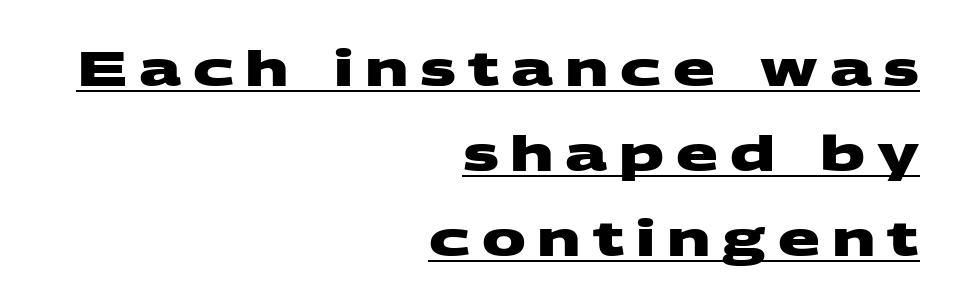
This sample uses a sans-serif face. Heavy, bold letterforms. The letters advance in unequal steps, a hallmark of proportional type. Beneath each row of characters lies a ruled line.
